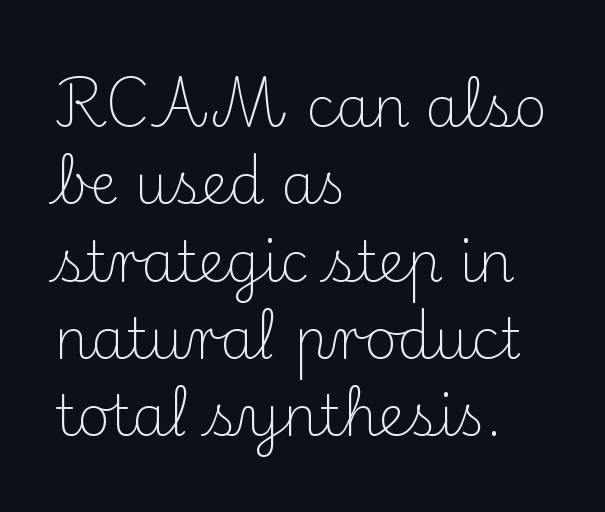
The gaps between neighbouring characters are ordinary and unremarkable. Yep, those are serifs on the letters. The rendering uses a moderate line-height, typical for paragraphs. The axis of the letterforms is exactly vertical. Caption: multi-line text, flush left, ragged right.
